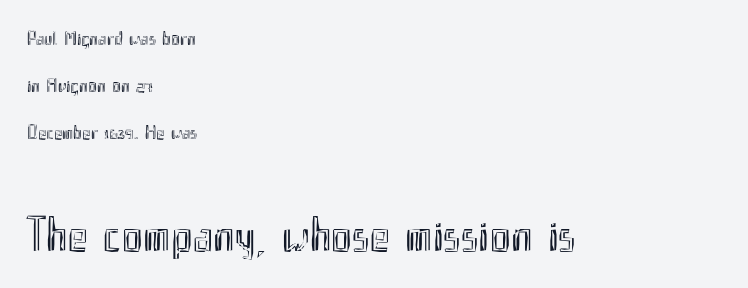
Scale increases going downward across the two blocks. The text block is weighted toward the left margin, trailing off unevenly rightward. Words appear dense and cohesive because spacing is normal. Baseline-to-baseline distance is far greater than the letter height. This sample has the flowing, uneven cadence of proportional lettering. Characters remain perfectly vertical along every line.
